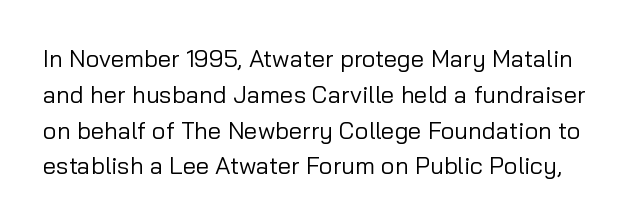
Caption: face not bold, strokes unweighted. Nobody drew a line under any word here. Every stem runs plumb, perpendicular to the baseline. The space between consecutive lines is moderate.
